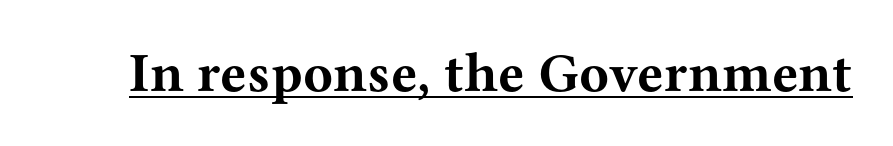
{"serif": "yes", "italic": "no", "bold": "yes", "weight": "bold", "width": "wide", "stroke_contrast": "medium", "x_height": "medium", "monospaced": "no", "underline": "yes", "letter_spacing": "normal", "letter_spacing_em": 0.0, "glyph_px": 55}
